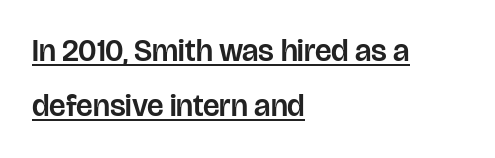
Casual observation: everything's shoved over to the left. Every word sits above its own underline. The typeface chosen for these lines omits serifs. The letters stand straight up with perfectly vertical stems. Here the designer chose a conventional face with non-uniform glyph widths.
